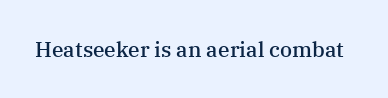
The image shows 21 px text type, upright; set normal letter spacing, not underlined.
